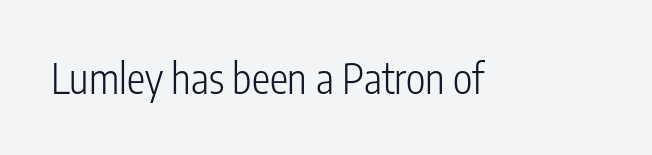
{"serif": "no", "italic": "no", "bold": "no", "weight": "light", "width": "condensed", "stroke_contrast": "low", "x_height": "medium", "monospaced": "no", "underline": "no", "letter_spacing": "normal", "letter_spacing_em": 0.0, "glyph_px": 41}
